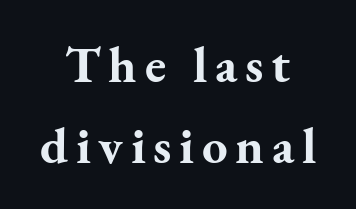
Q: Is the text bold? A: Yes.
Q: Is the text italic (slanted)? A: No, it is upright.
Q: Is the typeface a serif or a sans-serif typeface? A: Serif.
Q: Is the text underlined? A: No.
Q: How is the paragraph aligned? A: Centered.
Q: Is the spacing between lines tight, normal or loose? A: Normal.
Q: Width (condensed, normal, or wide)? A: Normal.
Q: Stroke contrast? A: Medium.
Q: x-height? A: Small.
Q: Monospaced? A: No.
